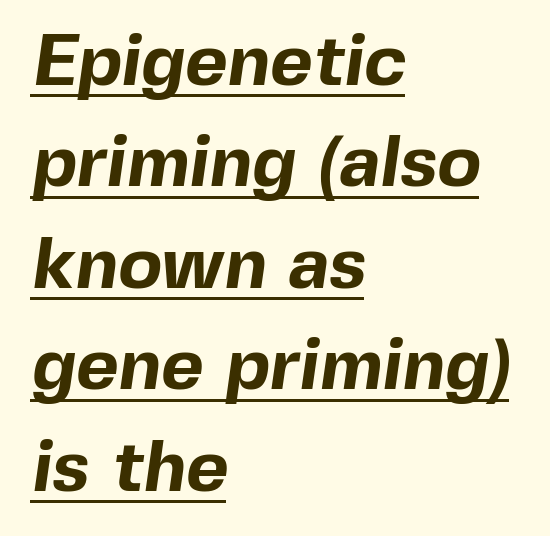
Q: Is the text bold? A: Yes.
Q: Is the typeface a serif or a sans-serif typeface? A: Sans-serif.
Q: Is the text underlined? A: Yes.
Q: How is the paragraph aligned? A: Left-aligned.
Q: Is the spacing between letters normal or unusually wide? A: Normal.
Q: Is the spacing between lines tight, normal or loose? A: Normal.
Q: Width (condensed, normal, or wide)? A: Normal.
Q: x-height? A: Medium.
Q: Monospaced? A: No.
